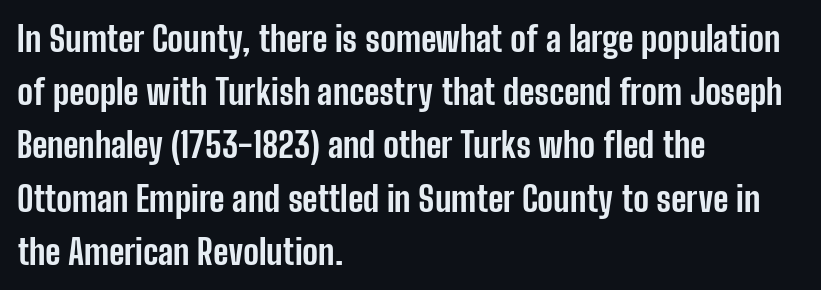
The image shows 35 px bold, condensed sans-serif type, upright; set left-aligned, normal line spacing (1.52x), normal letter spacing, not underlined; low stroke contrast and a medium x-height.
